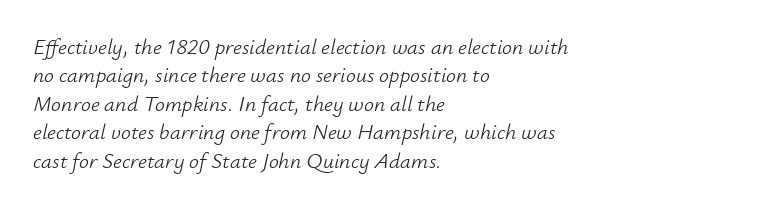
{"italic": "yes", "lean": "right", "slant_degrees": 12, "bold": "no", "underline": "no", "align": "left", "line_spacing": "normal", "line_spacing_ratio": 1.29, "letter_spacing": "normal", "letter_spacing_em": 0.0, "glyph_px": 22}
